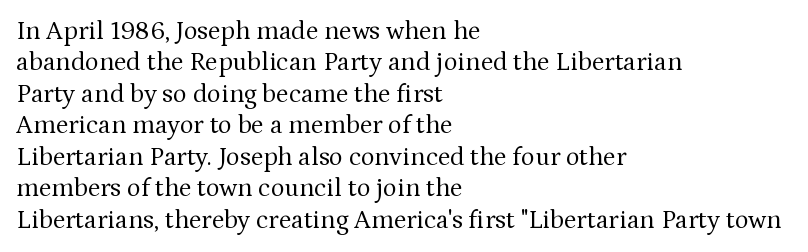
The image shows 26 px text type, upright; set left-aligned, line spacing 1.21x, normal letter spacing, not underlined.
